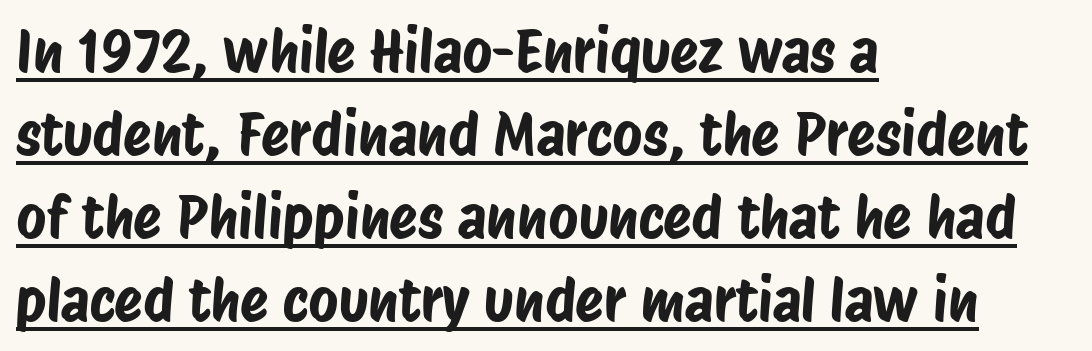
{"serif": "no", "width": "condensed", "stroke_contrast": "low", "x_height": "large", "monospaced": "no", "underline": "yes", "align": "left", "line_spacing": "normal", "line_spacing_ratio": 1.43, "letter_spacing": "normal", "letter_spacing_em": 0.0, "glyph_px": 58}
